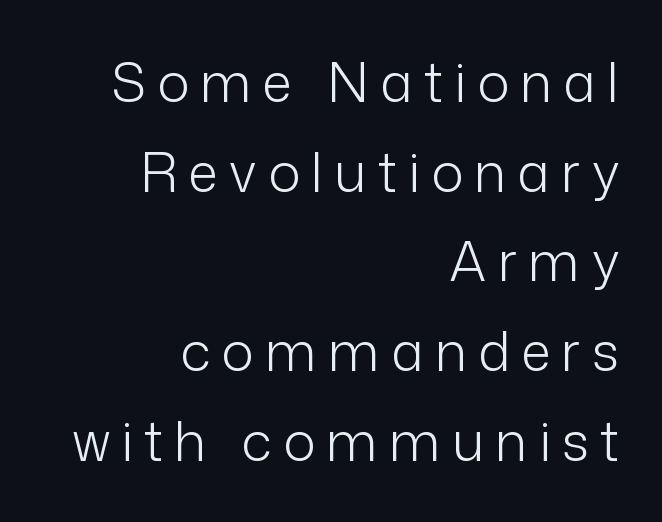
{"serif": "no", "italic": "no", "bold": "no", "weight": "light", "width": "normal", "stroke_contrast": "low", "x_height": "medium", "monospaced": "no", "underline": "no", "align": "right", "line_spacing": "normal", "line_spacing_ratio": 1.66, "letter_spacing": "wide", "letter_spacing_em": 0.21, "glyph_px": 54}
